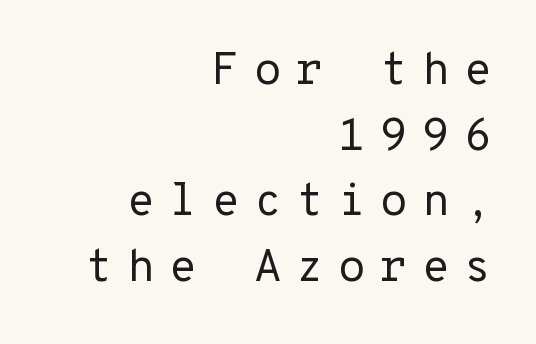
A quiet, ordinary-to-light weight characterises the typeface. The space between consecutive lines is moderate. The tracking jumps out immediately: characters are airy and widely separated. When letters stand straight like this, we call the style roman or upright. Look at the bottom of the vertical strokes: they stop flat, with no serifs. Right-aligned paragraph, ragged on the left.
